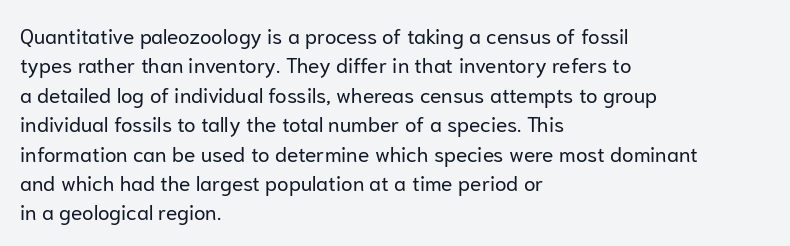
Q: Is the text bold? A: No.
Q: Is the text italic (slanted)? A: No, it is upright.
Q: Is the text underlined? A: No.
Q: How is the paragraph aligned? A: Left-aligned.
Q: Is the spacing between letters normal or unusually wide? A: Normal.
Q: Is the spacing between lines tight, normal or loose? A: Normal.
